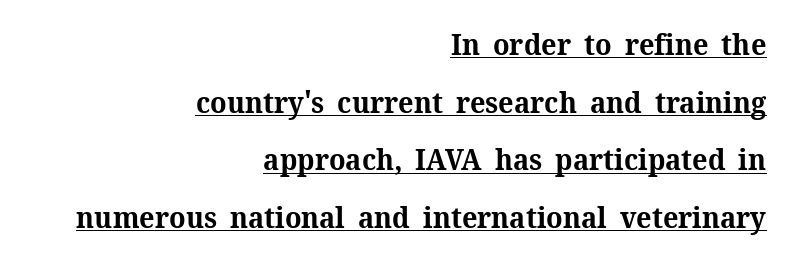
{"serif": "yes", "italic": "no", "bold": "yes", "weight": "bold", "width": "normal", "stroke_contrast": "medium", "x_height": "medium", "monospaced": "no", "underline": "yes", "align": "right", "line_spacing": "loose", "line_spacing_ratio": 1.99, "letter_spacing": "normal", "letter_spacing_em": 0.0, "glyph_px": 29}
